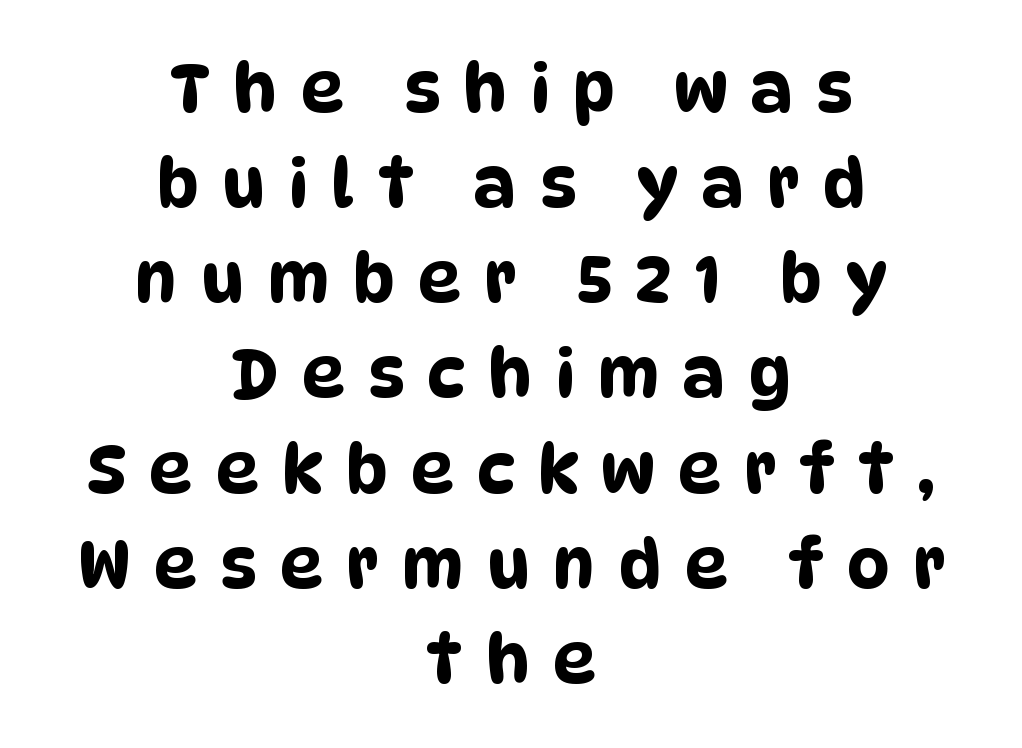
Honestly, there is no underline to notice here at all. The lines are quadded center. Evenly set lines give the paragraph a standard silhouette. Spacing verdict: proportional, widths tailored to each character. Nope, no serifs anywhere on these letters. Compared with typical body copy, the letter spacing here is much looser.
